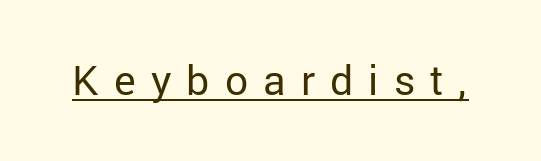
Q: Is the text bold? A: No.
Q: Is the text italic (slanted)? A: No, it is upright.
Q: Is the typeface a serif or a sans-serif typeface? A: Sans-serif.
Q: Is the text underlined? A: Yes.
Q: Is the spacing between letters normal or unusually wide? A: Unusually wide.
Q: Width (condensed, normal, or wide)? A: Normal.
Q: Stroke contrast? A: Low.
Q: x-height? A: Medium.
Q: Monospaced? A: No.
